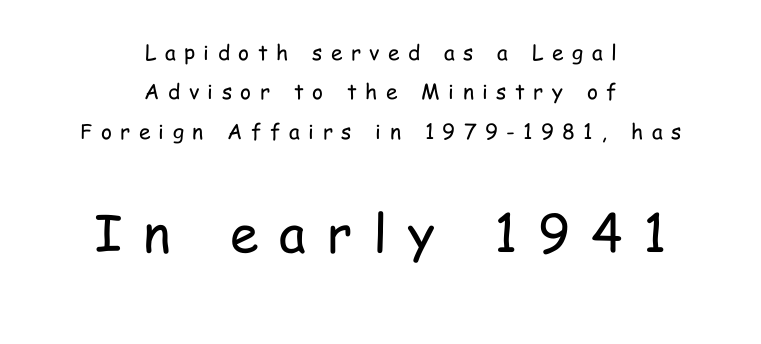
Q: Is the text bold? A: No.
Q: Is the text italic (slanted)? A: No, it is upright.
Q: Is the typeface a serif or a sans-serif typeface? A: Sans-serif.
Q: Is the text underlined? A: No.
Q: How is the paragraph aligned? A: Centered.
Q: Is the spacing between letters normal or unusually wide? A: Unusually wide.
Q: Which block of text is set in a larger size, the first (top) or the second (bottom)? A: The second (bottom) one.
Q: Width (condensed, normal, or wide)? A: Condensed.
Q: Stroke contrast? A: Low.
Q: x-height? A: Medium.
Q: Monospaced? A: No.
